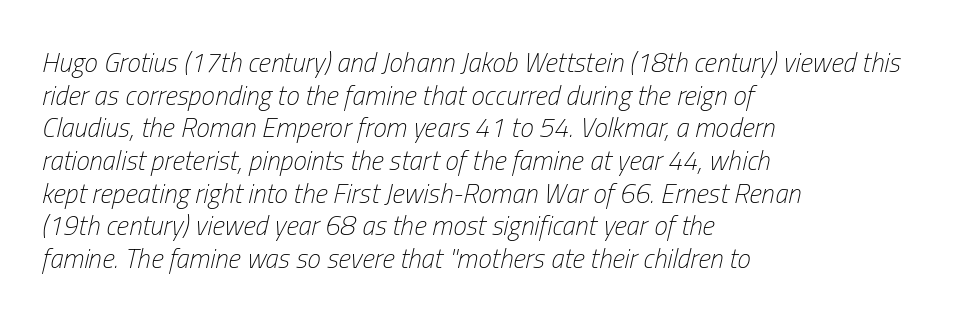
Q: Is the text bold? A: No.
Q: Is the text italic (slanted)? A: Yes, it leans right by about 13 degrees.
Q: Is the text underlined? A: No.
Q: How is the paragraph aligned? A: Left-aligned.
Q: Is the spacing between letters normal or unusually wide? A: Normal.
